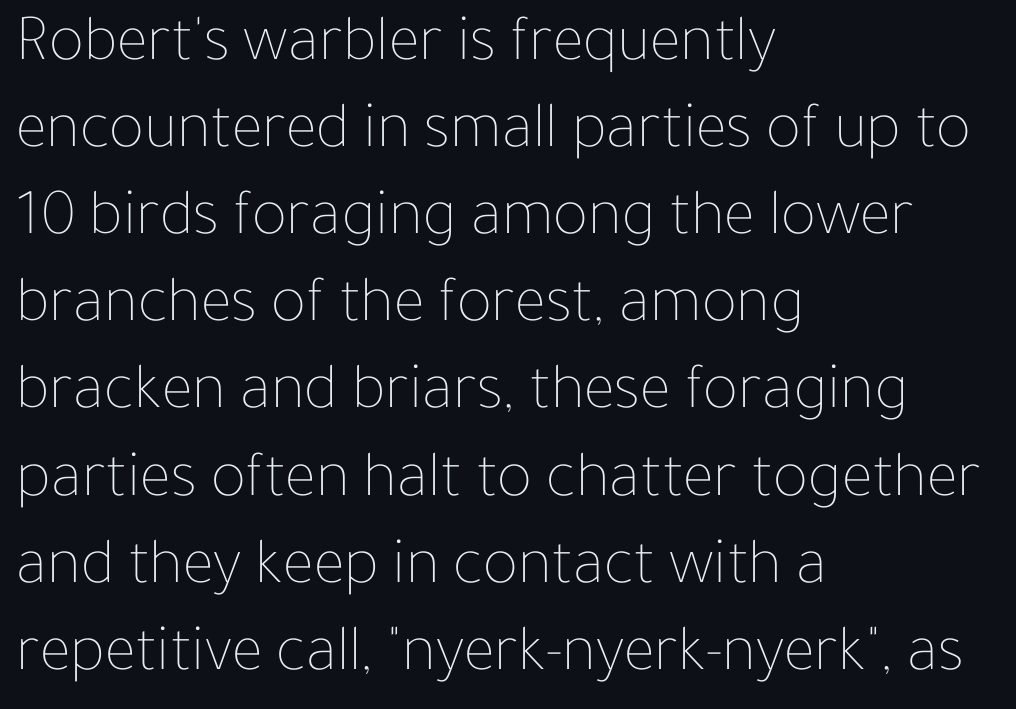
These glyphs show unthickened strokes, regular width or finer. Regular leading. The space directly below the letters is spotless. Ascenders rise straight up at ninety degrees. The typesetter chose a ragged-right arrangement here. These lines are rendered in a variable-pitch font.
